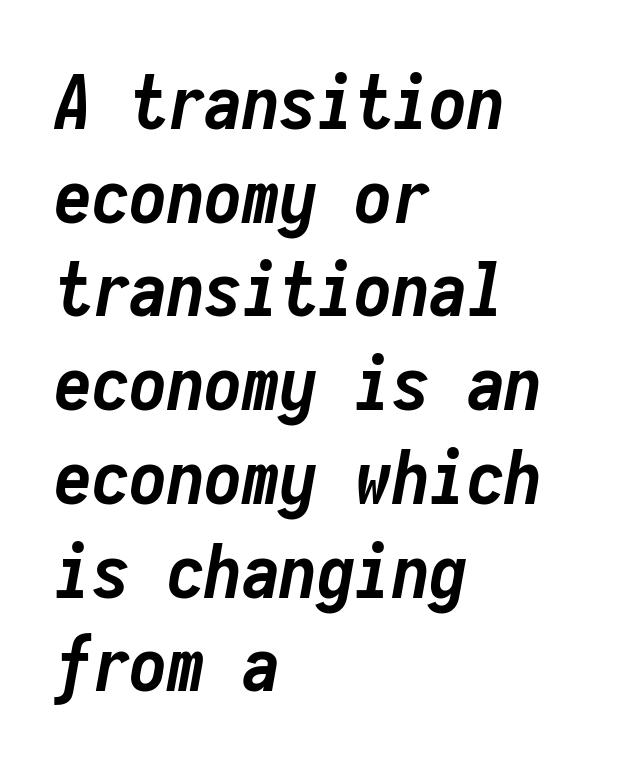
{"italic": "yes", "lean": "right", "slant_degrees": 10, "bold": "yes", "weight": "semibold", "width": "condensed", "stroke_contrast": "low", "x_height": "medium", "monospaced": "yes", "underline": "no", "align": "left", "line_spacing": "normal", "line_spacing_ratio": 1.25, "letter_spacing": "normal", "letter_spacing_em": 0.0, "glyph_px": 75}
